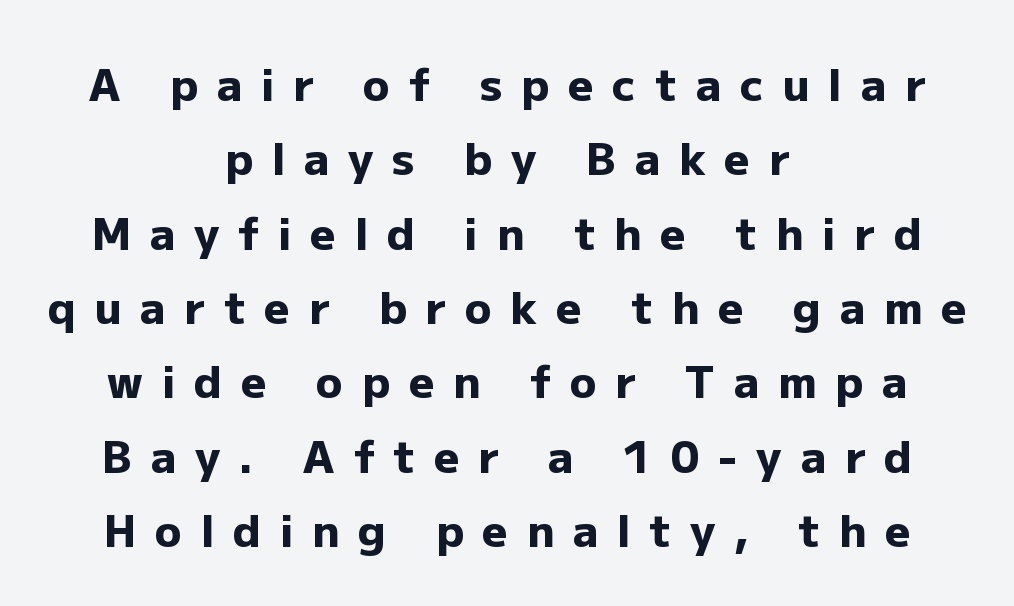
Q: Is the text bold? A: Yes.
Q: Is the text italic (slanted)? A: No, it is upright.
Q: Is the typeface a serif or a sans-serif typeface? A: Sans-serif.
Q: Is the text underlined? A: No.
Q: How is the paragraph aligned? A: Centered.
Q: Is the spacing between letters normal or unusually wide? A: Unusually wide.
Q: Is the spacing between lines tight, normal or loose? A: Normal.
Q: Width (condensed, normal, or wide)? A: Normal.
Q: Stroke contrast? A: Low.
Q: x-height? A: Medium.
Q: Monospaced? A: No.
